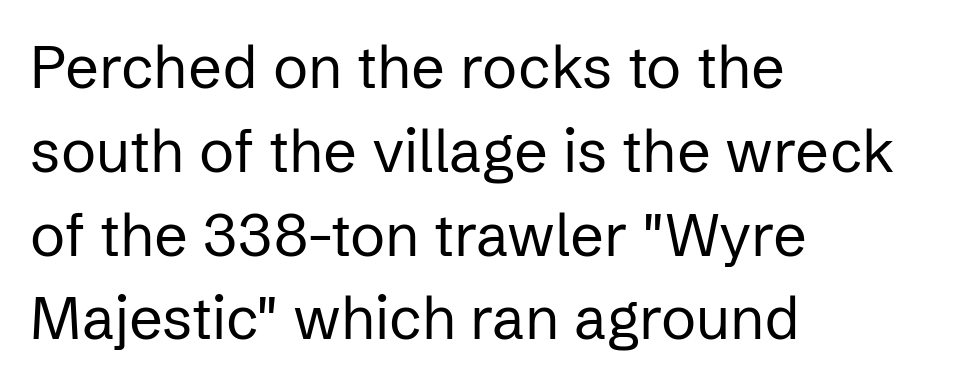
Q: Is the text bold? A: No.
Q: Is the text italic (slanted)? A: No, it is upright.
Q: Is the typeface a serif or a sans-serif typeface? A: Sans-serif.
Q: Is the text underlined? A: No.
Q: How is the paragraph aligned? A: Left-aligned.
Q: Is the spacing between letters normal or unusually wide? A: Normal.
Q: Is the spacing between lines tight, normal or loose? A: Normal.
Q: Width (condensed, normal, or wide)? A: Normal.
Q: Stroke contrast? A: Low.
Q: x-height? A: Medium.
Q: Monospaced? A: No.
